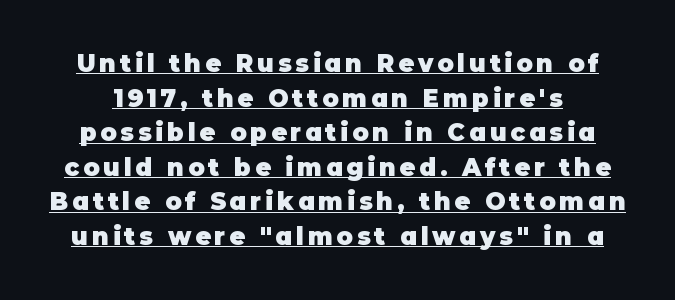
The image shows 24 px bold type, upright; set normal line spacing (1.44x), underlined.
